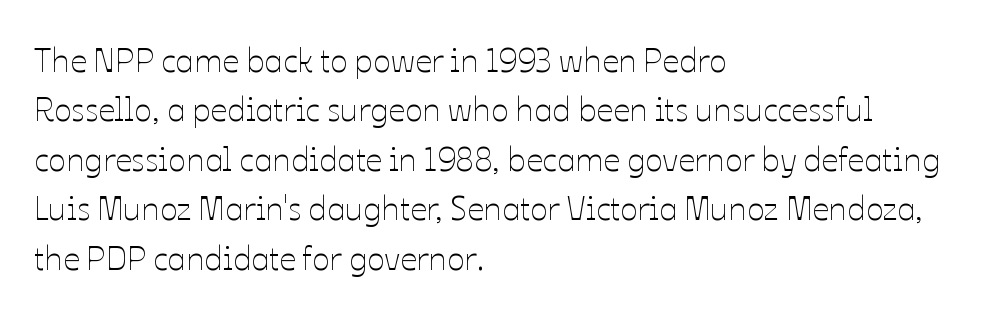
Honestly, the letter spacing is just normal — you wouldn't notice it. If you drew a line through each stem, it would be perfectly vertical. Visually the block forms a straight wall on the left and a jagged coastline on the right. This is not heavy type; no bold has been used. Any mark beneath the type? The region is blank.
